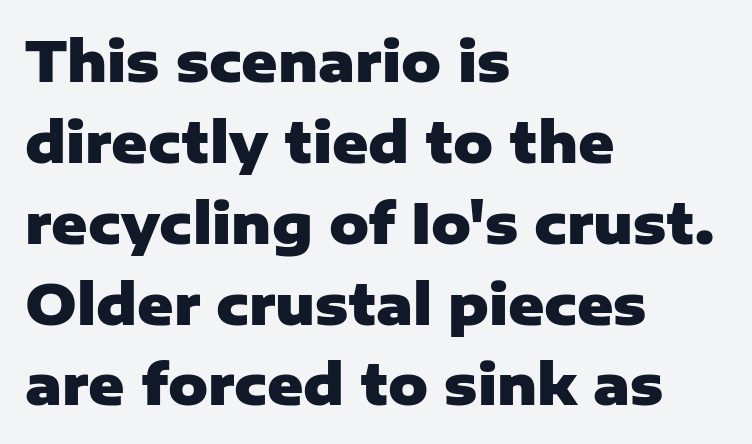
The image shows 55 px heavy sans-serif type, upright; set left-aligned, normal line spacing (1.47x), normal letter spacing, not underlined; low stroke contrast and a medium x-height.
